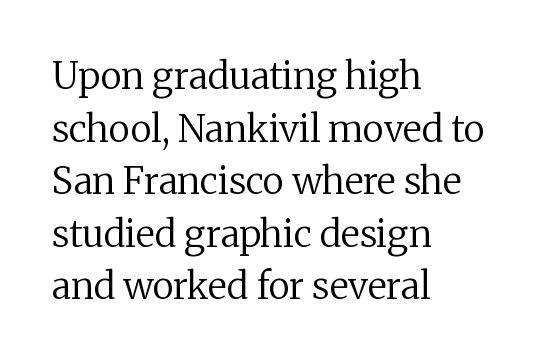
{"serif": "yes", "italic": "no", "bold": "no", "weight": "regular", "width": "normal", "stroke_contrast": "medium", "x_height": "medium", "monospaced": "no", "underline": "no", "align": "left", "line_spacing": "normal", "line_spacing_ratio": 1.42, "letter_spacing": "normal", "letter_spacing_em": 0.0, "glyph_px": 37}
